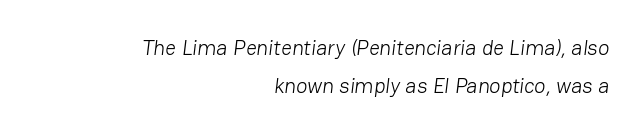
Has an underline been added? It has not. Look at the tracking — it's just the regular setting, nothing added. The paragraph has a hard right edge and a soft left edge. Summary of weight: not heavy and not bold.
